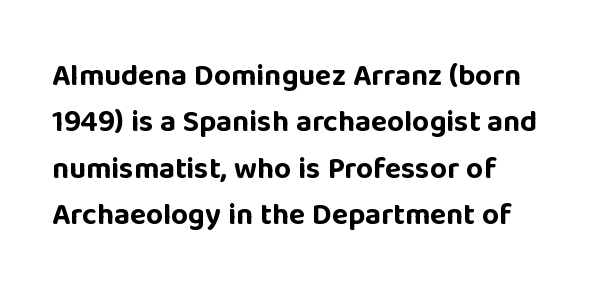
The image shows 30 px bold sans-serif type, upright; set left-aligned, normal line spacing (1.55x), normal letter spacing, not underlined; low stroke contrast and a large x-height.
